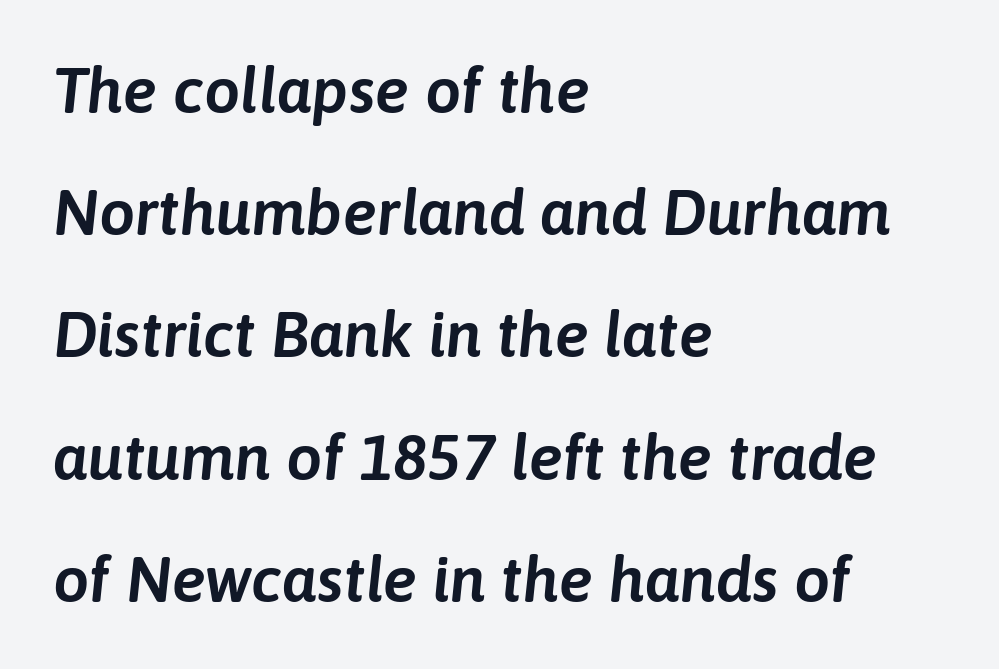
The image shows 64 px text type, italic (leaning right); set left-aligned, loose line spacing (1.91x), normal letter spacing, not underlined; low stroke contrast and a medium x-height.
